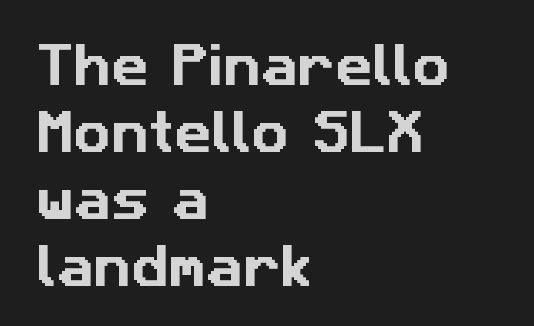
Q: Is the typeface a serif or a sans-serif typeface? A: Sans-serif.
Q: Is the text underlined? A: No.
Q: How is the paragraph aligned? A: Left-aligned.
Q: Is the spacing between letters normal or unusually wide? A: Normal.
Q: Is the spacing between lines tight, normal or loose? A: Normal.
Q: Width (condensed, normal, or wide)? A: Normal.
Q: Stroke contrast? A: Low.
Q: x-height? A: Medium.
Q: Monospaced? A: No.
